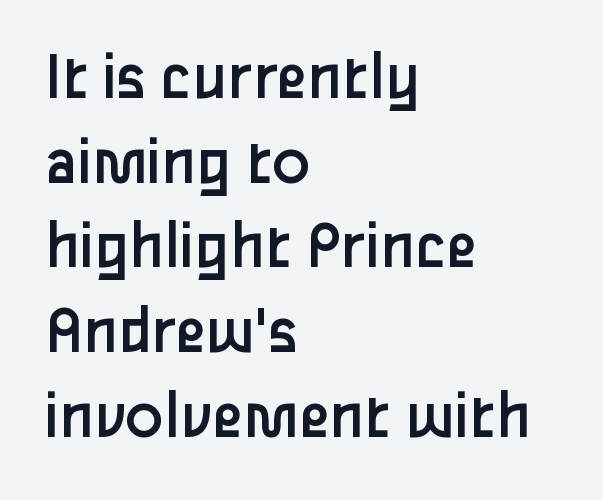
{"serif": "no", "italic": "no", "bold": "no", "weight": "regular", "width": "normal", "stroke_contrast": "low", "x_height": "medium", "monospaced": "no", "underline": "no", "align": "left", "line_spacing_ratio": 1.21, "letter_spacing": "normal", "letter_spacing_em": 0.0, "glyph_px": 70}
